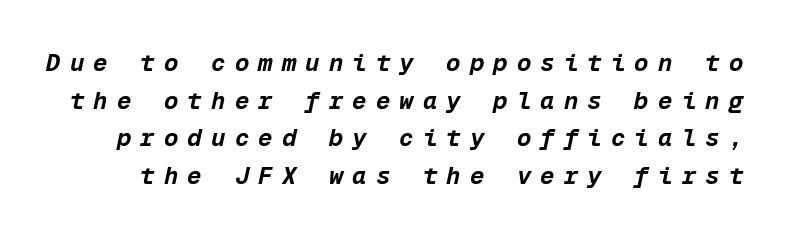
Does the lettering tilt? It does — this is italic. Honestly, the row spacing looks completely unremarkable. Anything drawn beneath the words? Only blank space. Each glyph is drawn with heavy, bold strokes.
